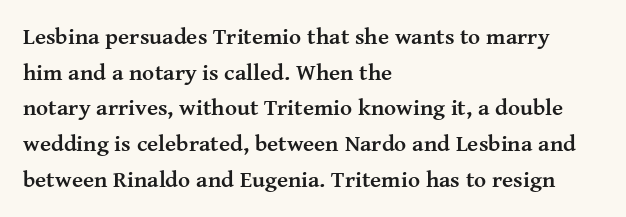
{"italic": "no", "bold": "yes", "underline": "no", "align": "left", "line_spacing": "normal", "line_spacing_ratio": 1.55, "letter_spacing": "normal", "letter_spacing_em": 0.0, "glyph_px": 23}
